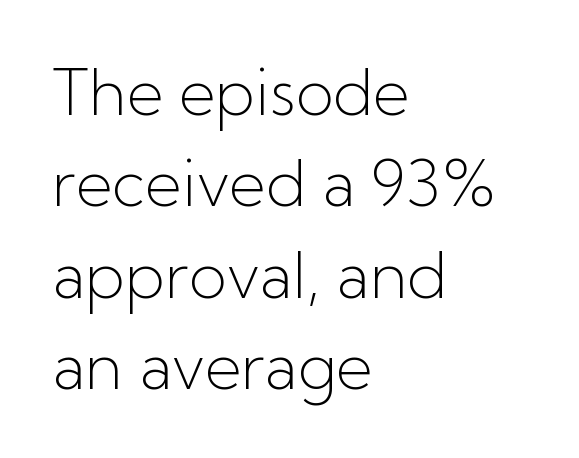
The image shows 63 px light sans-serif type, upright; set left-aligned, normal line spacing (1.45x), normal letter spacing, not underlined; low stroke contrast and a medium x-height.
